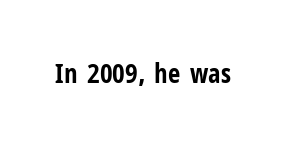
Q: Is the text bold? A: Yes.
Q: Is the text italic (slanted)? A: No, it is upright.
Q: Is the text underlined? A: No.
Q: Is the spacing between letters normal or unusually wide? A: Normal.
